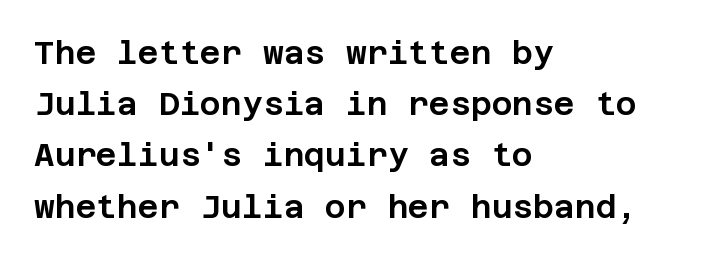
{"serif": "no", "italic": "no", "width": "normal", "stroke_contrast": "low", "x_height": "large", "underline": "no", "align": "left", "line_spacing": "normal", "line_spacing_ratio": 1.6, "letter_spacing": "normal", "letter_spacing_em": 0.0, "glyph_px": 32}
